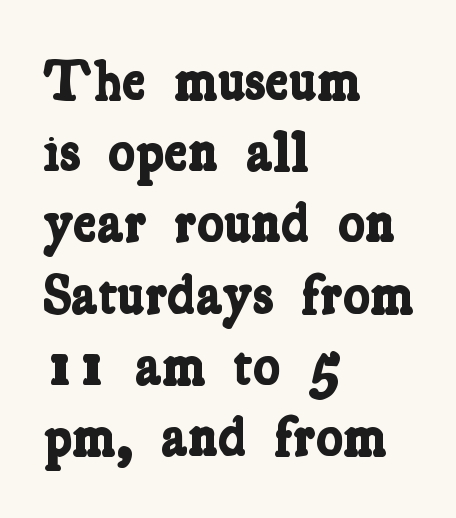
The image shows 57 px bold, condensed serif type; set left-aligned, normal line spacing (1.25x), normal letter spacing, not underlined; low stroke contrast and a medium x-height.
